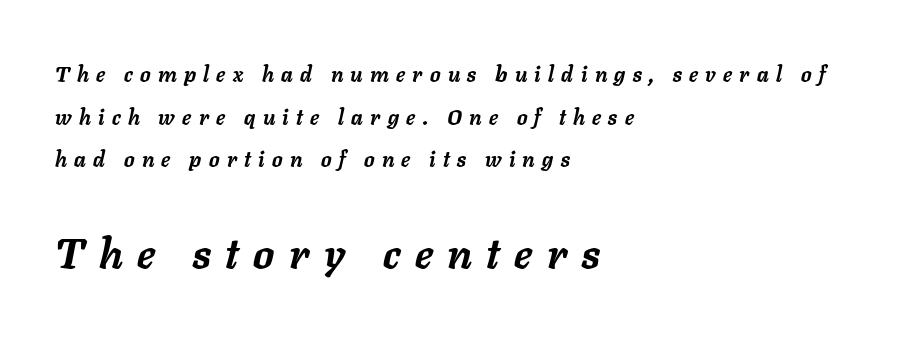
{"italic": "yes", "lean": "right", "slant_degrees": 11, "bold": "yes", "weight": "semibold", "width": "normal", "stroke_contrast": "low", "x_height": "medium", "monospaced": "no", "underline": "no", "align": "left", "line_spacing": "loose", "line_spacing_ratio": 2.03, "letter_spacing": "wide", "letter_spacing_em": 0.35, "larger_block": "second", "size_ratio": 2.0, "glyph_px": 42}
